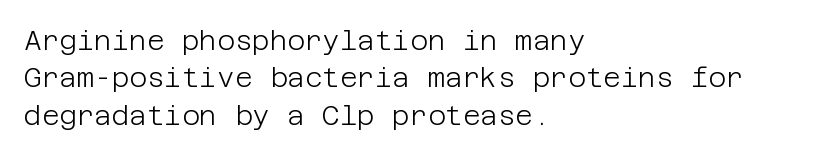
{"italic": "no", "bold": "no", "underline": "no", "align": "left", "line_spacing": "normal", "line_spacing_ratio": 1.38, "letter_spacing": "normal", "letter_spacing_em": 0.0, "glyph_px": 27}
